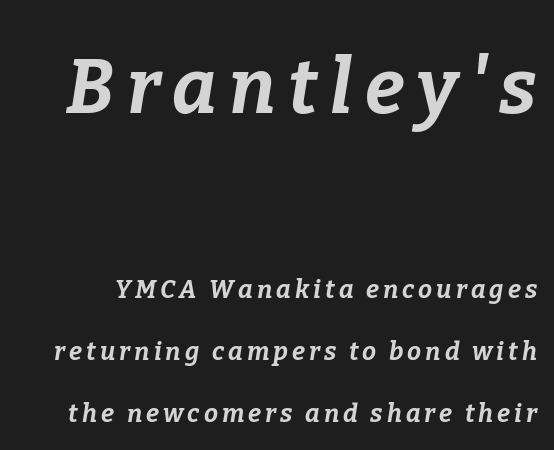
The space between consecutive lines is lavish. The lettering tilts uniformly, giving the passage an italic look. Compare the two chunks: the upper has the greater cap height. Note the varied advance widths — an 'i' is clearly narrower than an 'm'. Underline: absent. Typographic density is high because the face is bold.
